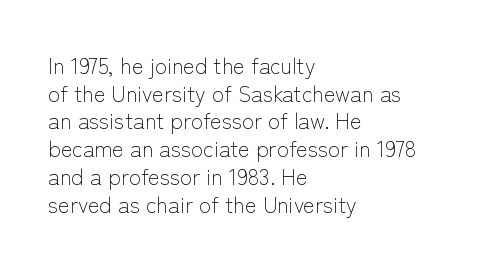
Q: Is the text bold? A: No.
Q: Is the text italic (slanted)? A: No, it is upright.
Q: Is the text underlined? A: No.
Q: How is the paragraph aligned? A: Left-aligned.
Q: Is the spacing between letters normal or unusually wide? A: Normal.
Q: Is the spacing between lines tight, normal or loose? A: Normal.
